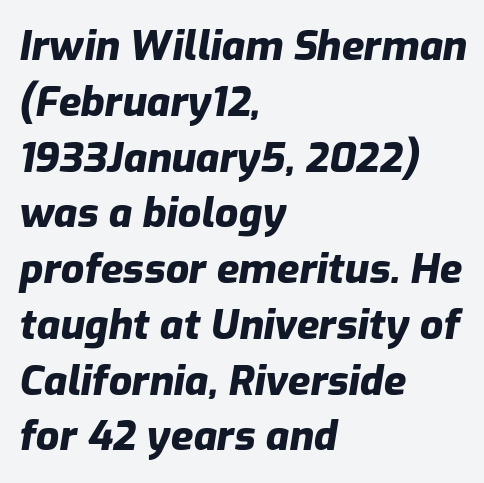
Q: Is the text bold? A: Yes.
Q: Is the text italic (slanted)? A: Yes, it leans right by about 9 degrees.
Q: Is the text underlined? A: No.
Q: How is the paragraph aligned? A: Left-aligned.
Q: Is the spacing between letters normal or unusually wide? A: Normal.
Q: Is the spacing between lines tight, normal or loose? A: Normal.
Q: Width (condensed, normal, or wide)? A: Normal.
Q: Stroke contrast? A: Low.
Q: x-height? A: Medium.
Q: Monospaced? A: No.
